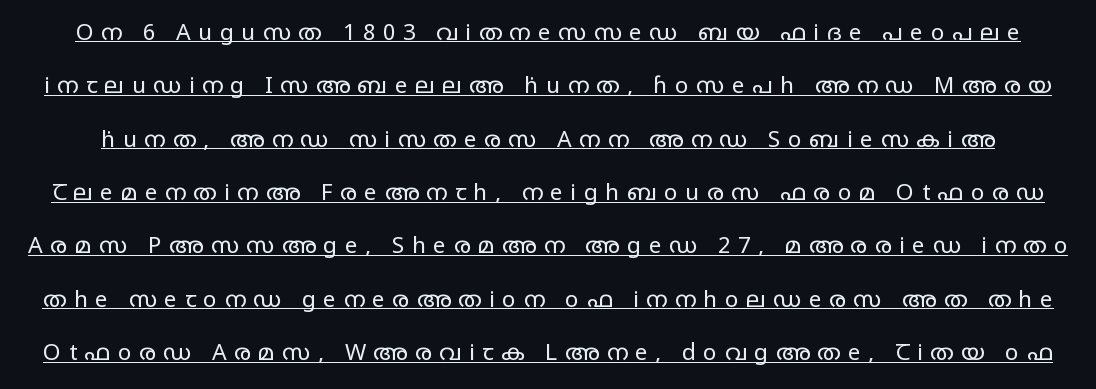
{"italic": "no", "bold": "no", "underline": "yes", "line_spacing": "loose", "line_spacing_ratio": 2.32, "letter_spacing": "wide", "letter_spacing_em": 0.32, "glyph_px": 23}
